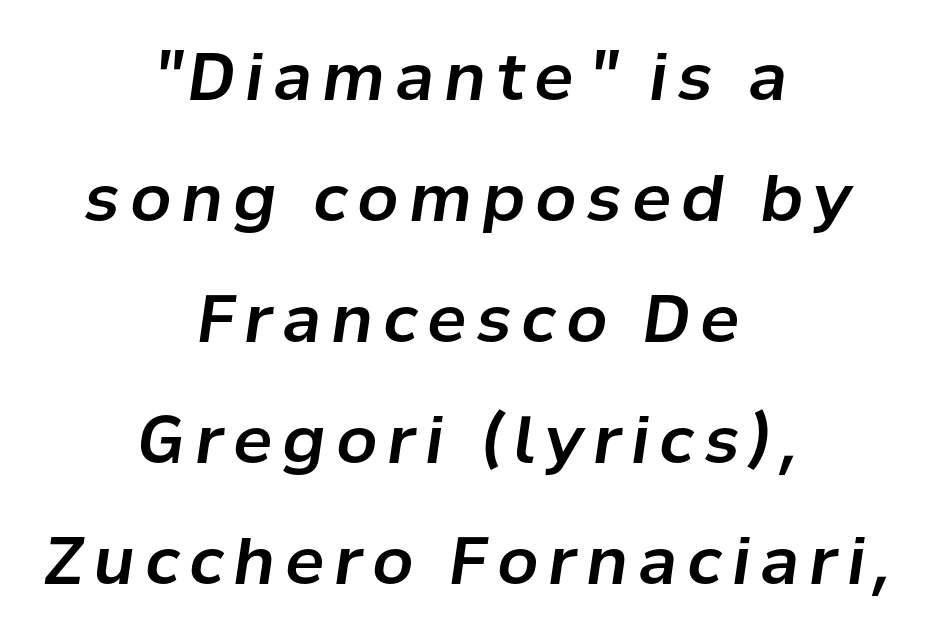
{"italic": "yes", "lean": "right", "slant_degrees": 8, "width": "normal", "stroke_contrast": "low", "x_height": "medium", "monospaced": "no", "underline": "no", "align": "center", "line_spacing_ratio": 1.86, "glyph_px": 65}
